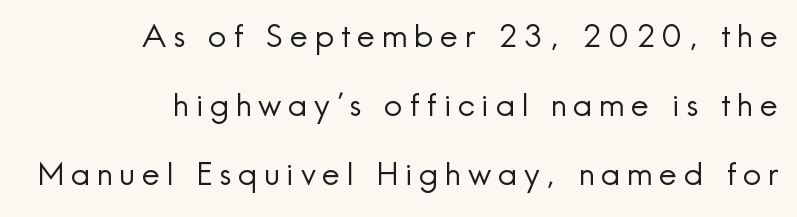
{"serif": "no", "italic": "no", "bold": "no", "weight": "regular", "width": "normal", "x_height": "small", "monospaced": "no", "underline": "no", "align": "right", "line_spacing": "loose", "line_spacing_ratio": 2.16, "letter_spacing": "wide", "letter_spacing_em": 0.21, "glyph_px": 32}
